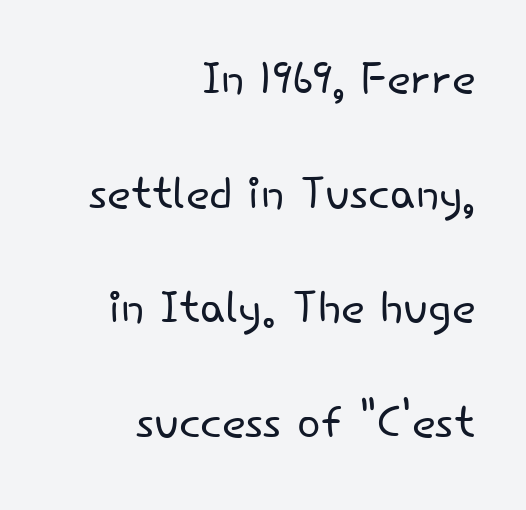
{"serif": "no", "italic": "no", "bold": "no", "weight": "light", "width": "normal", "stroke_contrast": "low", "x_height": "small", "monospaced": "no", "underline": "no", "align": "right", "line_spacing_ratio": 1.85, "letter_spacing": "normal", "letter_spacing_em": 0.0, "glyph_px": 62}
